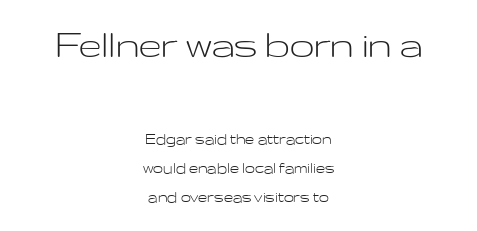
The image shows 44 px light, wide sans-serif type, upright; set centered, normal line spacing (1.61x), normal letter spacing, not underlined; the first (top) block is 2.44x larger; low stroke contrast and a medium x-height.
